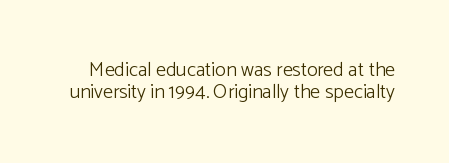
Q: Is the text bold? A: No.
Q: Is the text italic (slanted)? A: No, it is upright.
Q: Is the text underlined? A: No.
Q: Is the spacing between letters normal or unusually wide? A: Normal.
Q: Is the spacing between lines tight, normal or loose? A: Tight.
